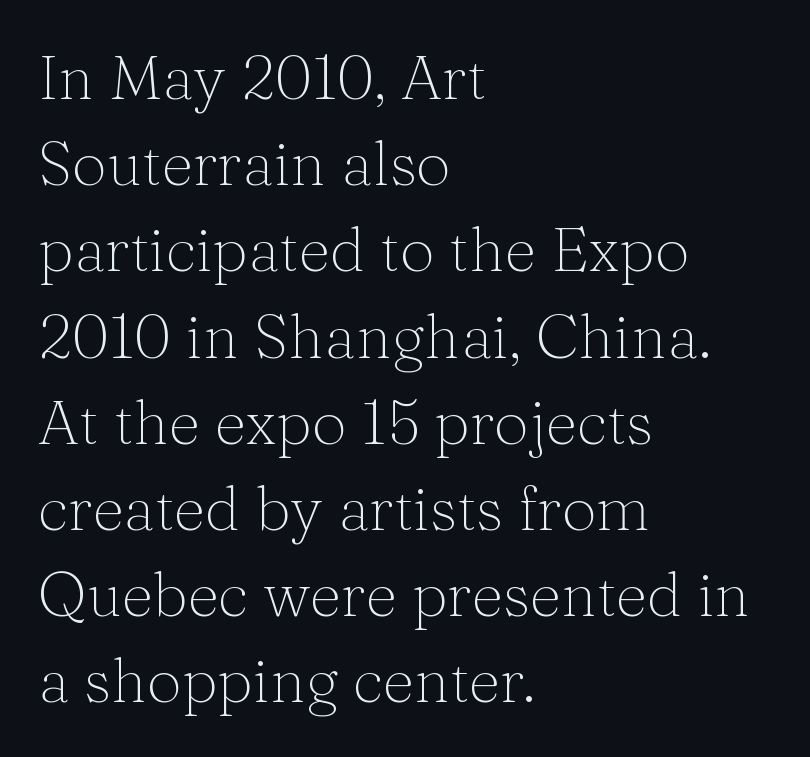
Q: Is the text bold? A: No.
Q: Is the text italic (slanted)? A: No, it is upright.
Q: Is the typeface a serif or a sans-serif typeface? A: Serif.
Q: Is the text underlined? A: No.
Q: How is the paragraph aligned? A: Left-aligned.
Q: Is the spacing between letters normal or unusually wide? A: Normal.
Q: Is the spacing between lines tight, normal or loose? A: Normal.
Q: Width (condensed, normal, or wide)? A: Normal.
Q: Stroke contrast? A: Medium.
Q: x-height? A: Medium.
Q: Monospaced? A: No.
